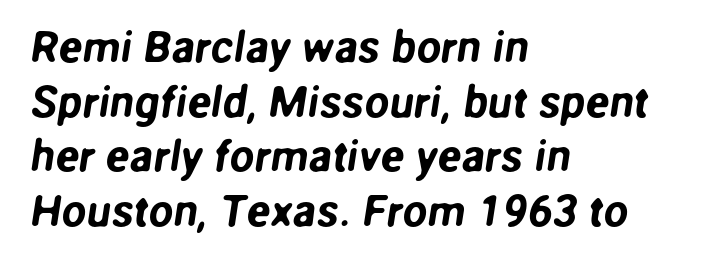
Default kerning and tracking; the words read as compact shapes. Grotesque or geometric, the face here clearly has no serifs. The lines in this sample share a left origin and differ only in where they stop. Letters rest on an invisible, unmarked baseline. You could not count columns in this text — the font is proportionally spaced.
